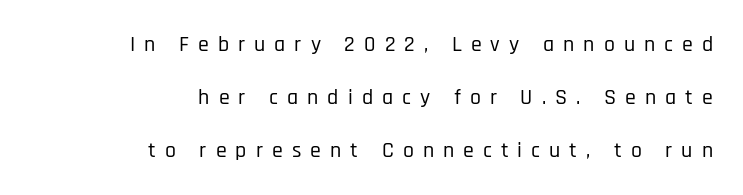
Q: Is the text italic (slanted)? A: No, it is upright.
Q: Is the text underlined? A: No.
Q: How is the paragraph aligned? A: Right-aligned.
Q: Is the spacing between letters normal or unusually wide? A: Unusually wide.
Q: Is the spacing between lines tight, normal or loose? A: Loose.
